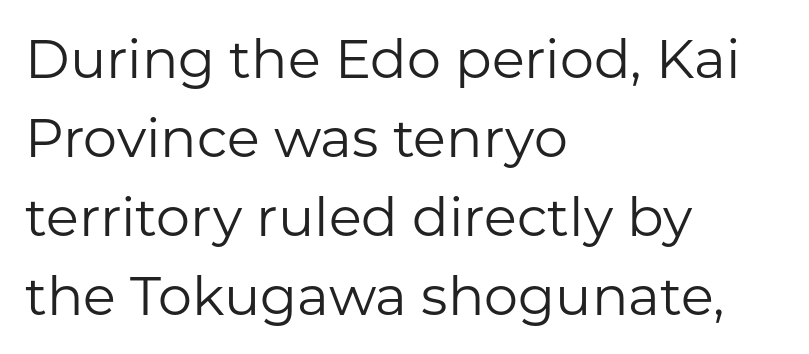
The image shows 54 px regular-weight sans-serif type, upright; set left-aligned, normal line spacing (1.46x), normal letter spacing, not underlined; low stroke contrast and a medium x-height.
